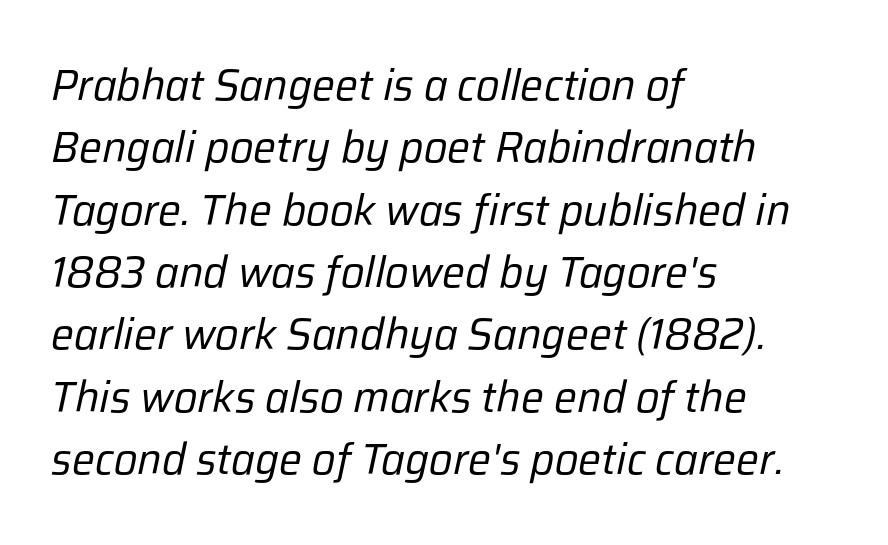
{"italic": "yes", "lean": "right", "slant_degrees": 12, "bold": "no", "weight": "regular", "width": "normal", "stroke_contrast": "low", "x_height": "medium", "monospaced": "no", "underline": "no", "align": "left", "line_spacing": "normal", "line_spacing_ratio": 1.45, "letter_spacing": "normal", "letter_spacing_em": 0.0, "glyph_px": 43}
